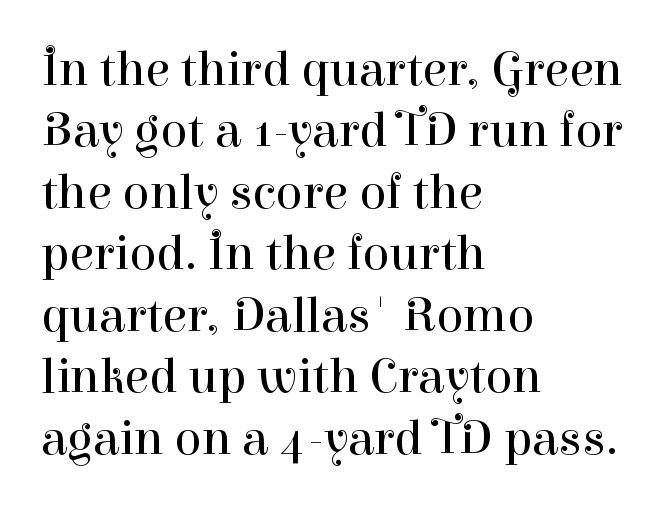
{"serif": "yes", "italic": "no", "bold": "no", "weight": "regular", "width": "normal", "stroke_contrast": "high", "x_height": "medium", "monospaced": "no", "underline": "no", "align": "left", "line_spacing_ratio": 1.23, "letter_spacing": "normal", "letter_spacing_em": 0.0, "glyph_px": 50}
